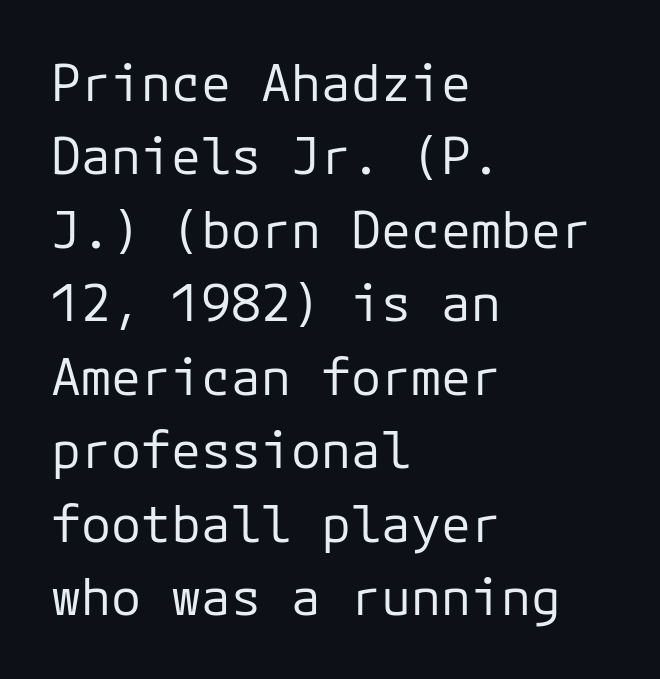
The string is rendered with underlining switched off. The passage shown has conventional tracking throughout. Alignment: flush left. Serifs: no, the terminals of the letterforms are clean. Vertically, the passage feels balanced, rows spaced as you'd expect.
